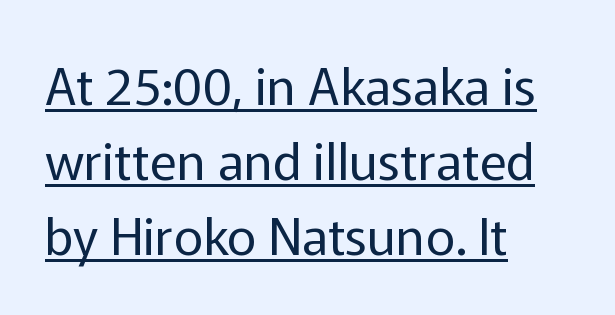
{"serif": "no", "italic": "no", "bold": "no", "weight": "regular", "width": "normal", "stroke_contrast": "low", "x_height": "medium", "monospaced": "no", "underline": "yes", "align": "left", "line_spacing": "normal", "line_spacing_ratio": 1.47, "letter_spacing": "normal", "letter_spacing_em": 0.0, "glyph_px": 51}
